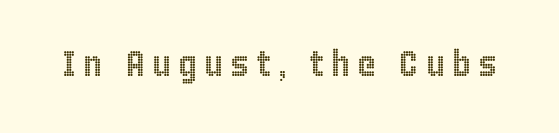
Q: Is the text italic (slanted)? A: No, it is upright.
Q: Is the text underlined? A: No.
Q: Width (condensed, normal, or wide)? A: Condensed.
Q: x-height? A: Large.
Q: Monospaced? A: No.
